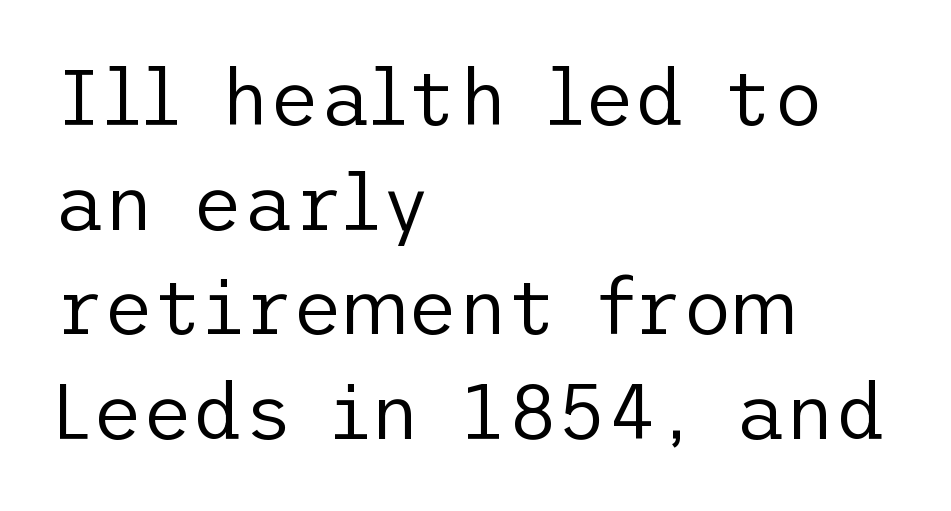
The image shows 77 px regular-weight sans-serif type, upright; set left-aligned, normal line spacing (1.36x), normal letter spacing, not underlined; low stroke contrast and a medium x-height.
